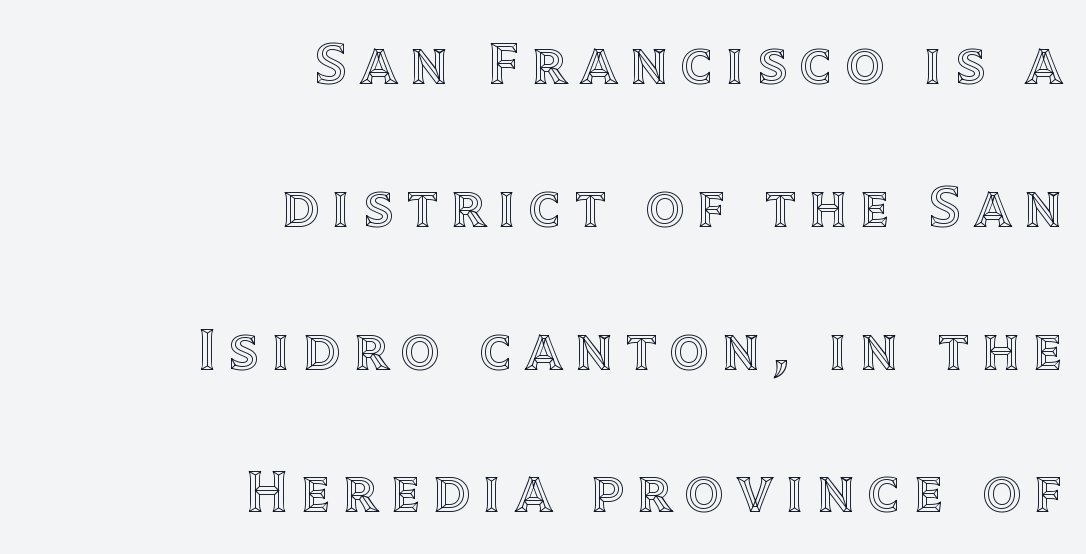
Q: Is the text italic (slanted)? A: No, it is upright.
Q: Is the text underlined? A: No.
Q: How is the paragraph aligned? A: Right-aligned.
Q: Is the spacing between letters normal or unusually wide? A: Unusually wide.
Q: Is the spacing between lines tight, normal or loose? A: Loose.
Q: Width (condensed, normal, or wide)? A: Normal.
Q: x-height? A: Large.
Q: Monospaced? A: No.
